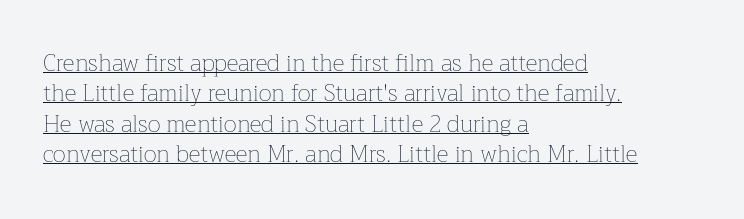
The image shows 23 px text type, upright; set left-aligned, normal line spacing (1.32x), normal letter spacing, underlined.
